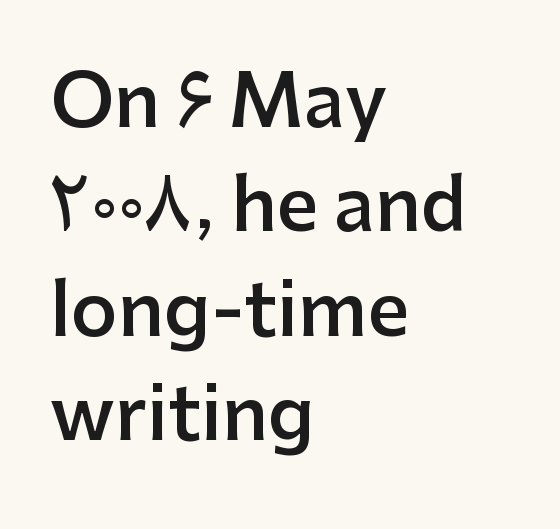
{"serif": "no", "italic": "no", "bold": "semi", "weight": "semibold", "width": "normal", "stroke_contrast": "low", "x_height": "medium", "monospaced": "no", "underline": "no", "align": "left", "line_spacing": "normal", "line_spacing_ratio": 1.43, "letter_spacing": "normal", "letter_spacing_em": 0.0, "glyph_px": 73}
